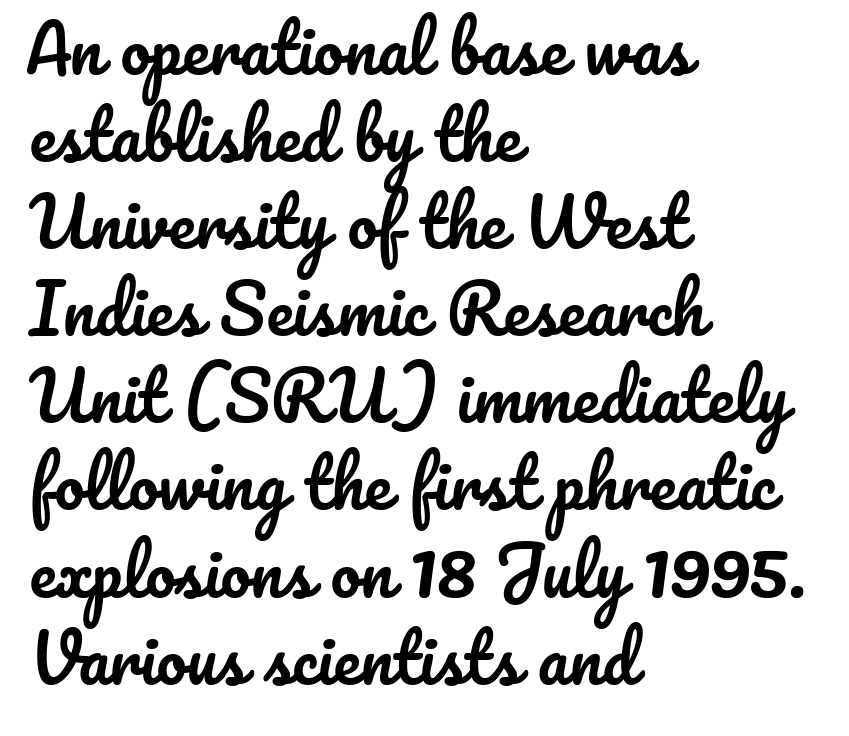
The image shows 67 px text type; set left-aligned, normal line spacing (1.3x), normal letter spacing, not underlined; low stroke contrast and a small x-height.
